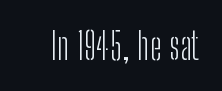
Nobody touched the tracking dial on this one. Tall strokes in this sample are plumb rather than angled. Each letter's strokes conclude bluntly, with no projecting serifs. Varying glyph widths throughout — classic text-font behaviour.
